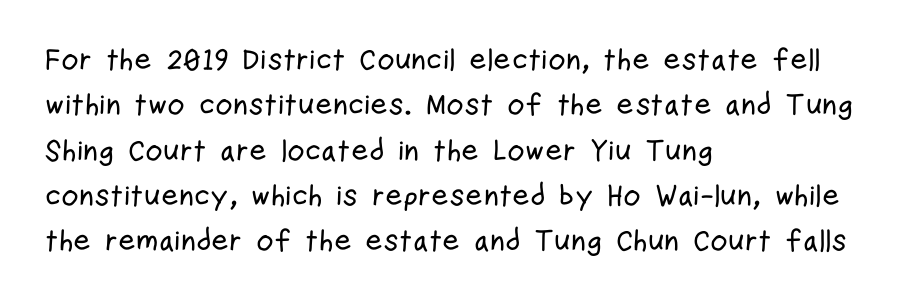
{"serif": "no", "italic": "no", "width": "condensed", "stroke_contrast": "low", "x_height": "medium", "monospaced": "no", "underline": "no", "align": "left", "line_spacing": "normal", "line_spacing_ratio": 1.51, "letter_spacing": "normal", "letter_spacing_em": 0.0, "glyph_px": 30}
